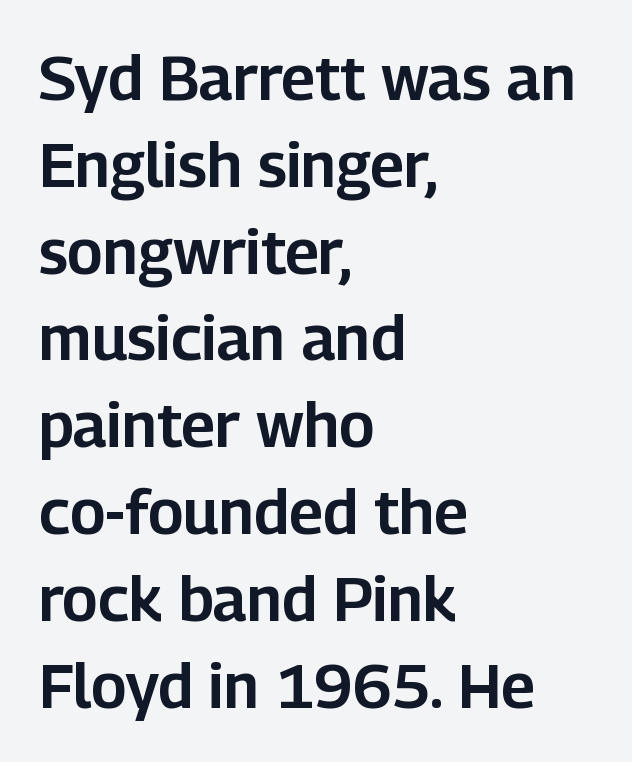
{"serif": "no", "italic": "no", "width": "normal", "stroke_contrast": "low", "x_height": "medium", "monospaced": "no", "underline": "no", "align": "left", "line_spacing": "normal", "line_spacing_ratio": 1.4, "letter_spacing": "normal", "letter_spacing_em": 0.0, "glyph_px": 62}
